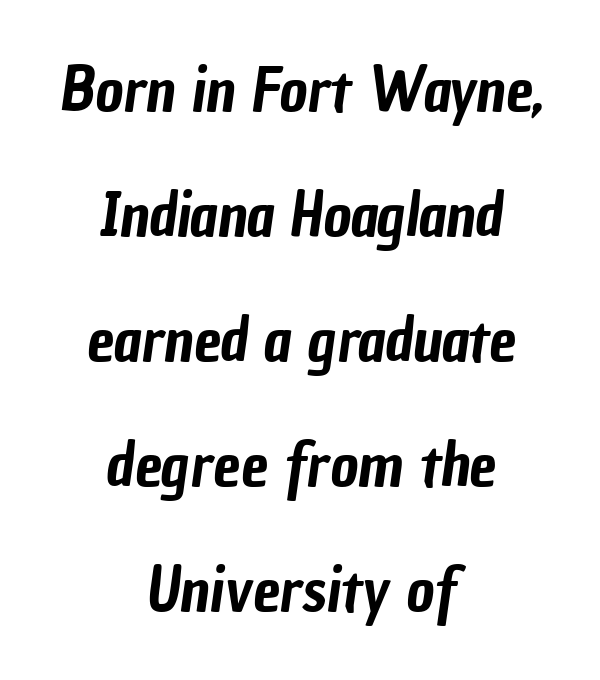
{"serif": "no", "width": "condensed", "stroke_contrast": "low", "x_height": "medium", "monospaced": "no", "underline": "no", "align": "center", "line_spacing": "loose", "line_spacing_ratio": 2.05, "letter_spacing": "normal", "letter_spacing_em": 0.0, "glyph_px": 61}
